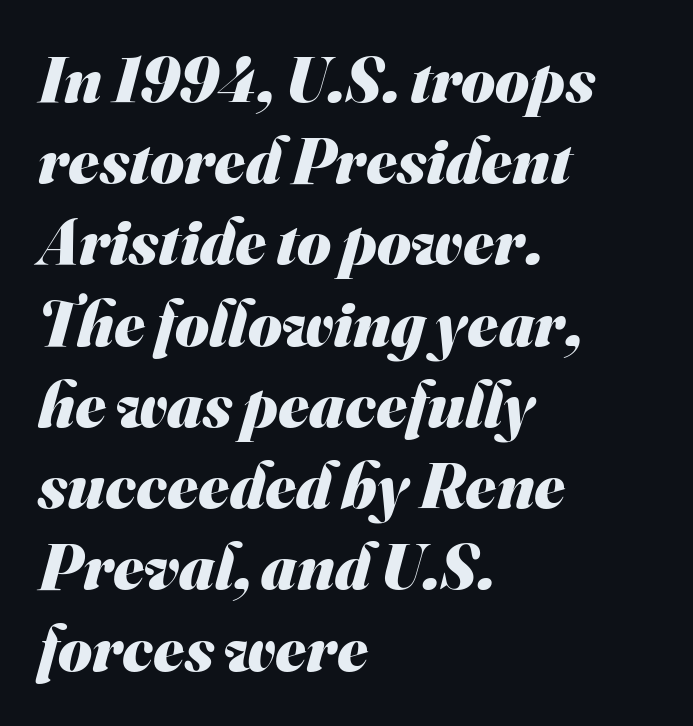
{"serif": "no", "bold": "yes", "weight": "heavy", "width": "normal", "stroke_contrast": "medium", "x_height": "small", "monospaced": "no", "underline": "no", "align": "left", "line_spacing": "normal", "line_spacing_ratio": 1.25, "letter_spacing": "normal", "letter_spacing_em": 0.0, "glyph_px": 65}
